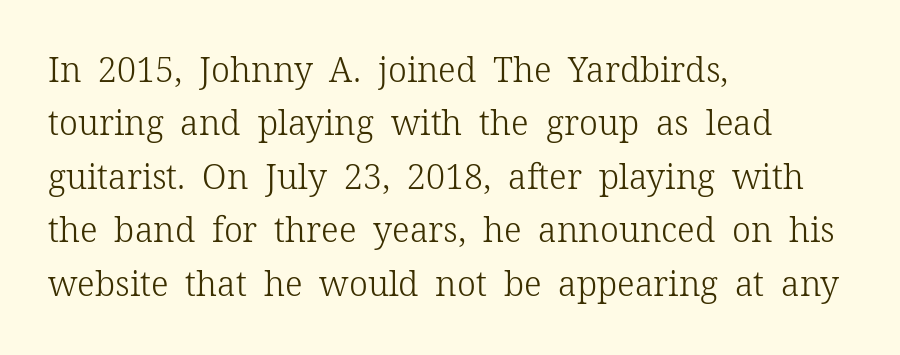
The image shows 34 px light serif type, upright; set left-aligned, normal line spacing (1.57x), normal letter spacing, not underlined; low stroke contrast and a medium x-height.
